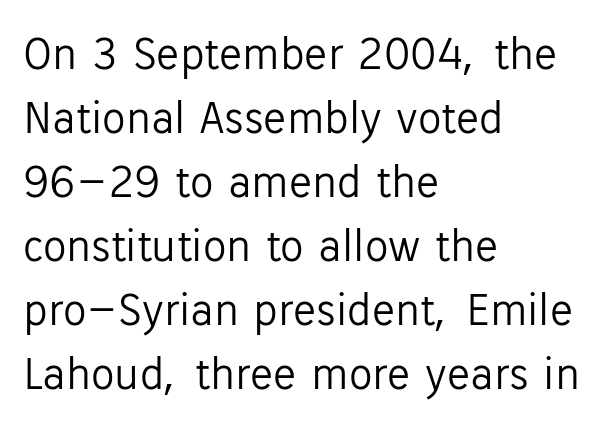
{"serif": "no", "italic": "no", "bold": "no", "weight": "light", "width": "normal", "stroke_contrast": "low", "x_height": "medium", "monospaced": "no", "underline": "no", "align": "left", "line_spacing": "normal", "line_spacing_ratio": 1.36, "letter_spacing": "normal", "letter_spacing_em": 0.0, "glyph_px": 47}
